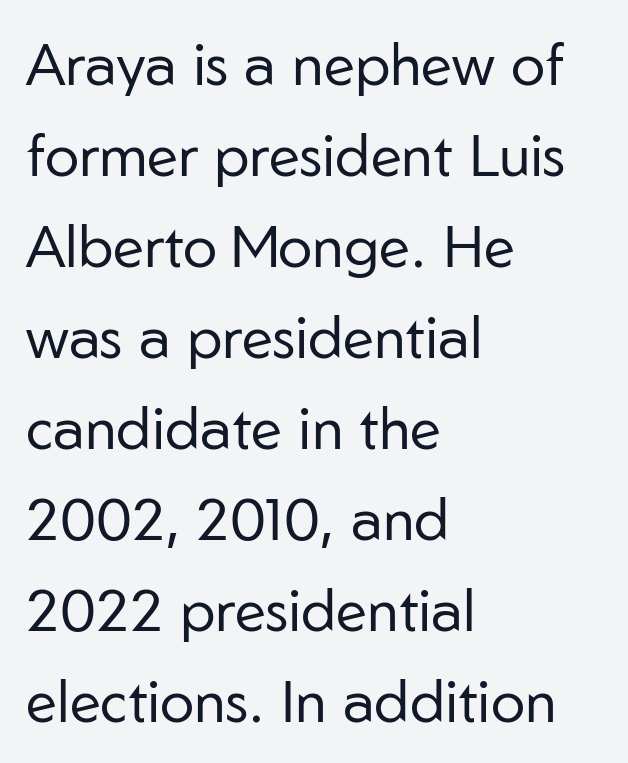
Q: Is the text bold? A: No.
Q: Is the text italic (slanted)? A: No, it is upright.
Q: Is the typeface a serif or a sans-serif typeface? A: Sans-serif.
Q: Is the text underlined? A: No.
Q: How is the paragraph aligned? A: Left-aligned.
Q: Is the spacing between letters normal or unusually wide? A: Normal.
Q: Is the spacing between lines tight, normal or loose? A: Normal.
Q: Width (condensed, normal, or wide)? A: Normal.
Q: Stroke contrast? A: Low.
Q: x-height? A: Medium.
Q: Monospaced? A: No.
